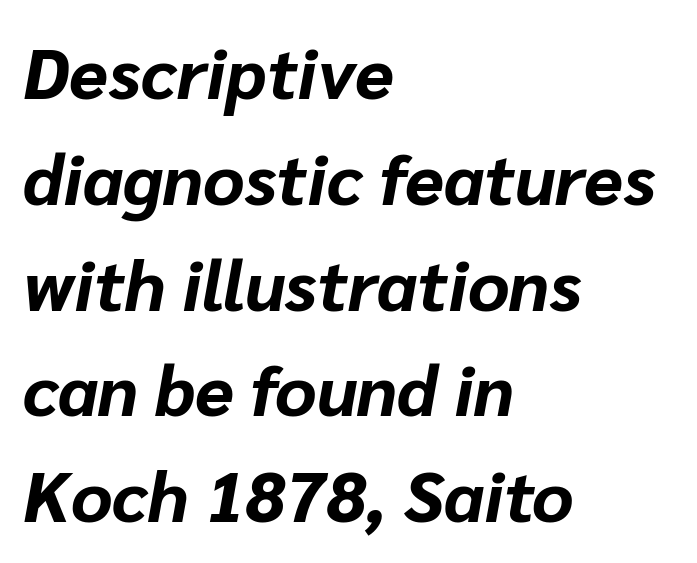
{"italic": "yes", "lean": "right", "slant_degrees": 10, "bold": "yes", "weight": "bold", "width": "normal", "stroke_contrast": "low", "x_height": "medium", "monospaced": "no", "underline": "no", "align": "left", "line_spacing": "normal", "line_spacing_ratio": 1.49, "letter_spacing": "normal", "letter_spacing_em": 0.0, "glyph_px": 71}
